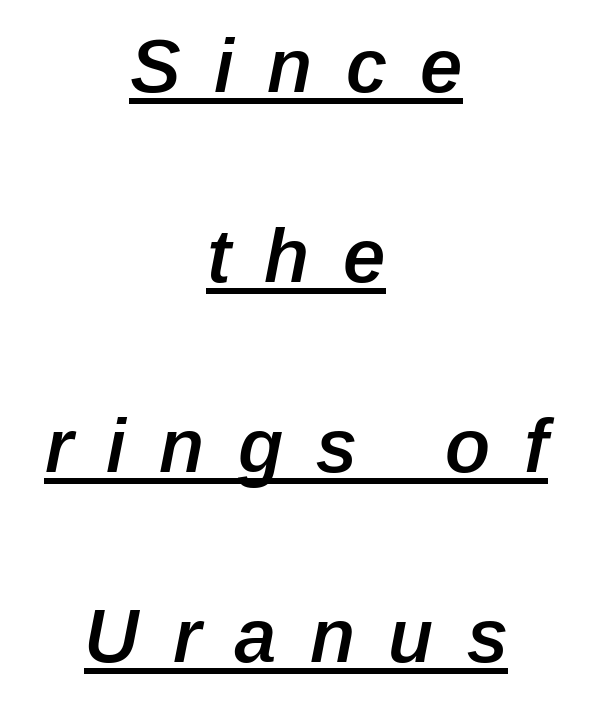
The image shows 76 px semibold type, italic (leaning right); set centered, loose line spacing (2.5x), unusually wide letter spacing (+0.44 em), underlined; low stroke contrast and a medium x-height.
